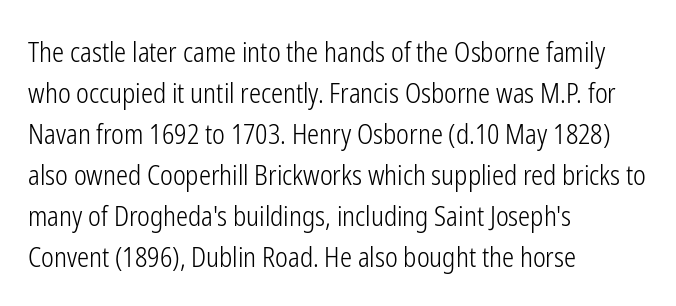
{"italic": "no", "bold": "no", "underline": "no", "align": "left", "line_spacing": "normal", "line_spacing_ratio": 1.52, "letter_spacing": "normal", "letter_spacing_em": 0.0, "glyph_px": 27}
